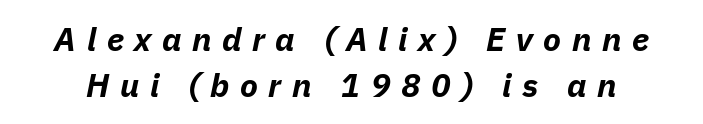
The image shows 33 px bold type, italic (leaning right); set normal line spacing (1.39x), unusually wide letter spacing (+0.32 em), not underlined; low stroke contrast and a medium x-height.
